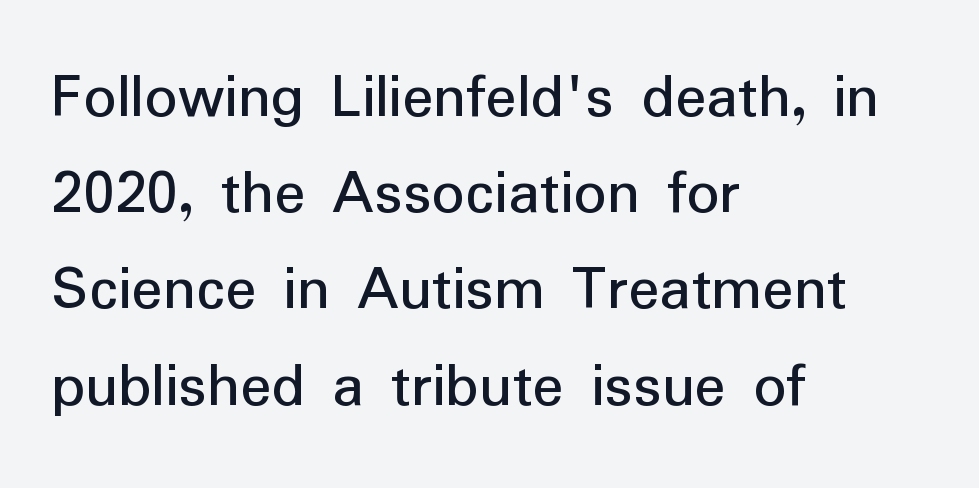
These lines sit exactly where default settings would place them. Anything drawn beneath the words? Only blank space. When letters stand straight like this, we call the style roman or upright. The rendering uses natural spacing where letterforms have individual widths. Stroke mass is kept to a normal reading level or below. Is this a sans? Yes — the strokes have no serifs.
